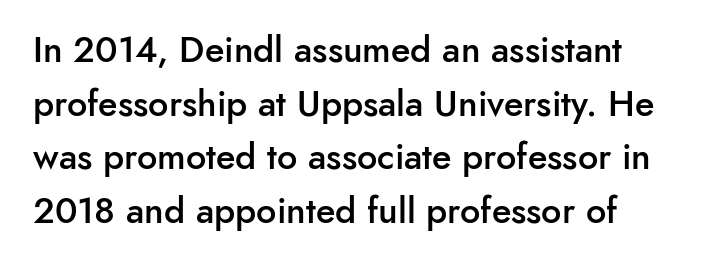
The image shows 36 px semibold sans-serif type, upright; set normal line spacing (1.49x), normal letter spacing, not underlined; low stroke contrast and a small x-height.
